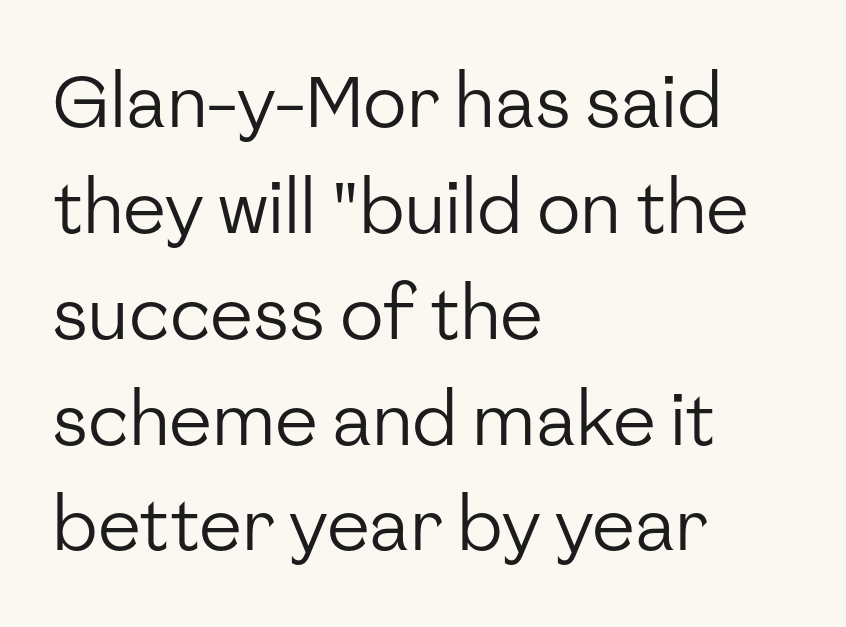
Type without underlining. Character widths vary here, with narrow letters taking less room than wide ones. Reading down the column, the eye jumps a familiar distance to each next line. Nope, no serifs anywhere on these letters. Default kerning and tracking; the words read as compact shapes. It's the straight-up-and-down kind of type.
